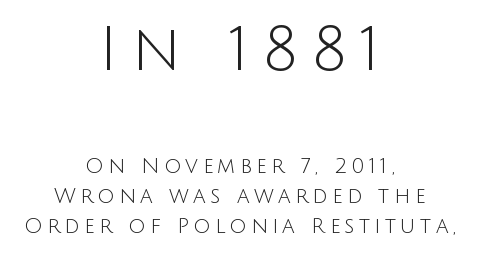
{"serif": "no", "italic": "no", "bold": "no", "weight": "light", "width": "normal", "stroke_contrast": "low", "x_height": "large", "monospaced": "no", "underline": "no", "align": "center", "line_spacing": "normal", "line_spacing_ratio": 1.43, "letter_spacing": "wide", "letter_spacing_em": 0.21, "larger_block": "first", "size_ratio": 2.95, "glyph_px": 62}
